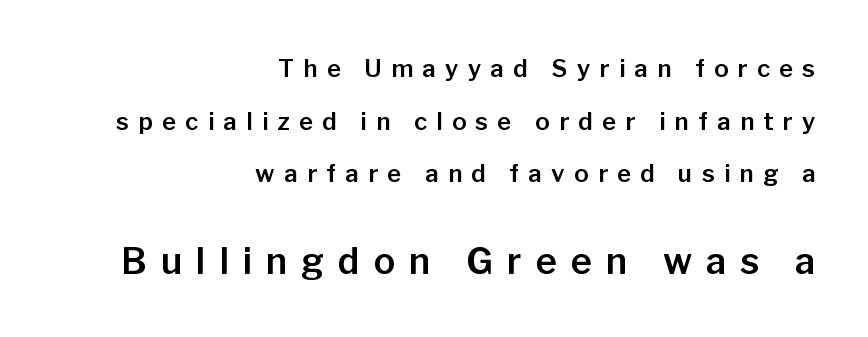
{"serif": "no", "italic": "no", "width": "normal", "stroke_contrast": "low", "x_height": "medium", "monospaced": "no", "underline": "no", "align": "right", "line_spacing": "loose", "line_spacing_ratio": 2.19, "letter_spacing": "wide", "letter_spacing_em": 0.39, "larger_block": "second", "size_ratio": 1.5, "glyph_px": 36}
